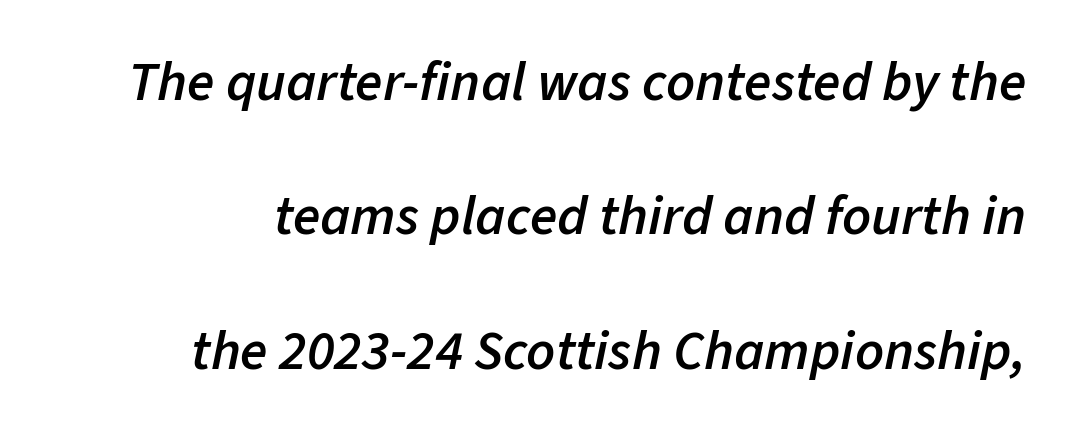
The line texture is even and compact thanks to regular tracking. There's an unmistakable incline to the writing here. The passage shown is typed in a proportional face where columns would drift. The rendering uses a semibold face; strokes are thickened but not to full bold.
